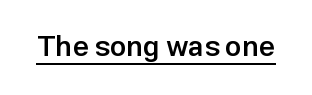
The image shows 29 px semibold sans-serif type, upright; set normal letter spacing, underlined; low stroke contrast and a medium x-height.
